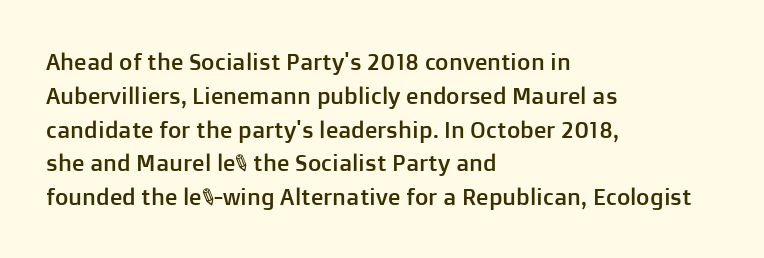
Q: Is the text italic (slanted)? A: No, it is upright.
Q: Is the text underlined? A: No.
Q: How is the paragraph aligned? A: Left-aligned.
Q: Is the spacing between letters normal or unusually wide? A: Normal.
Q: Is the spacing between lines tight, normal or loose? A: Normal.
